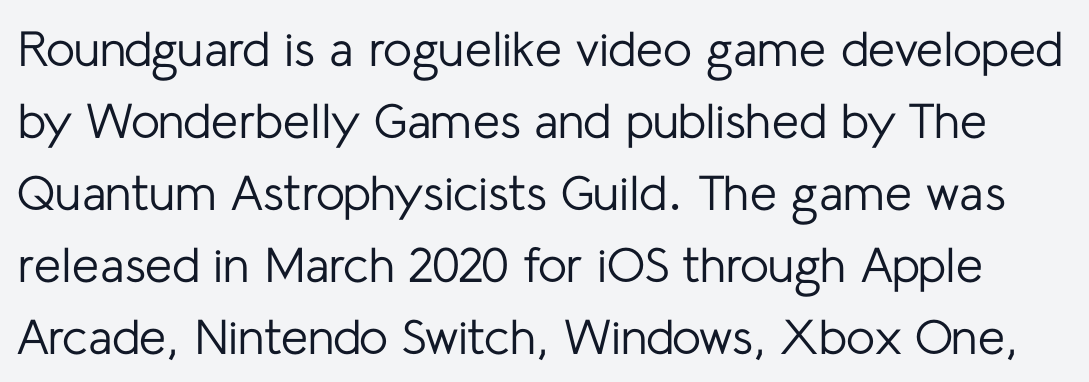
{"serif": "no", "italic": "no", "bold": "no", "weight": "regular", "width": "normal", "stroke_contrast": "low", "x_height": "medium", "monospaced": "no", "underline": "no", "line_spacing": "normal", "line_spacing_ratio": 1.47, "letter_spacing": "normal", "letter_spacing_em": 0.0, "glyph_px": 49}
